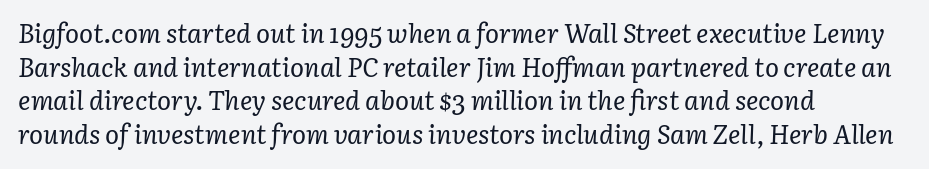
Q: Is the text bold? A: No.
Q: Is the text italic (slanted)? A: Yes, it leans right by about 3 degrees.
Q: Is the text underlined? A: No.
Q: How is the paragraph aligned? A: Left-aligned.
Q: Is the spacing between letters normal or unusually wide? A: Normal.
Q: Is the spacing between lines tight, normal or loose? A: Normal.
